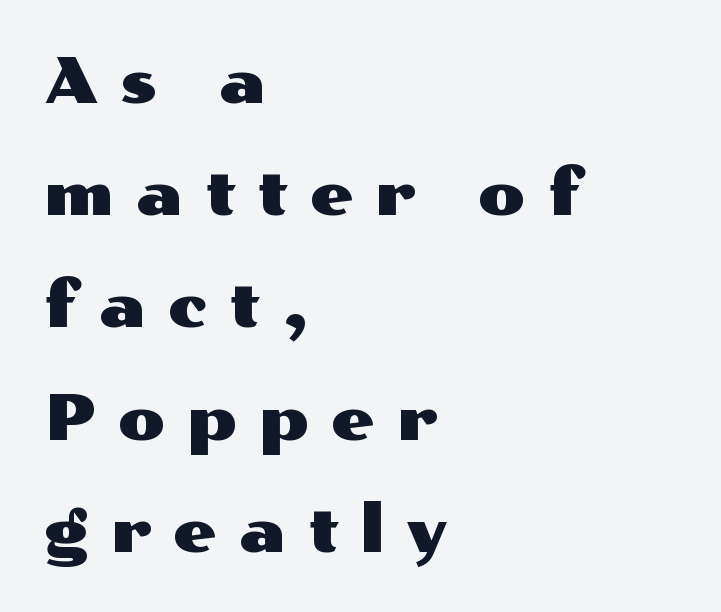
One-word summary of the alignment: left. The foot of each line stays bare and open. Compared with typical body copy, the letter spacing here is much looser. Upright lettering throughout.
